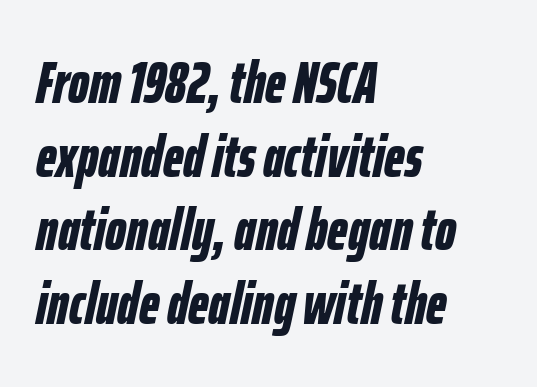
Any mark beneath the type? The region is blank. Evenly set lines give the paragraph a standard silhouette. How are the letters spaced? Ordinarily, with no added tracking. Observe the lean: these are italic letterforms.
